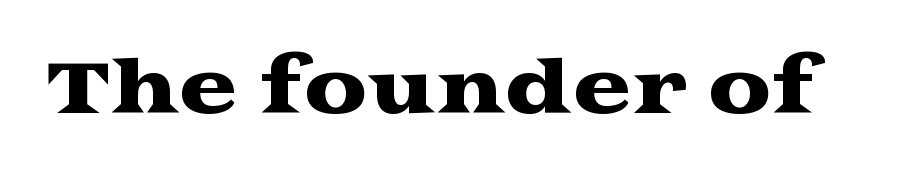
The image shows 71 px wide serif type, upright; set normal letter spacing, not underlined; medium stroke contrast and a medium x-height.
